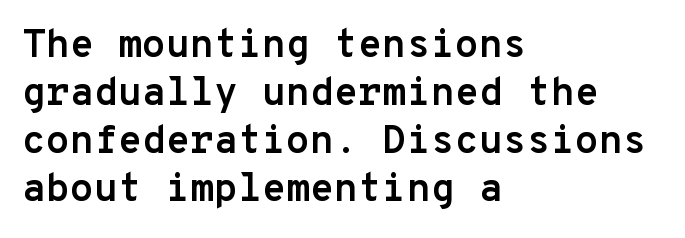
The image shows 39 px semibold sans-serif type, upright, monospaced; set left-aligned, line spacing 1.23x, normal letter spacing, not underlined; low stroke contrast and a medium x-height.
